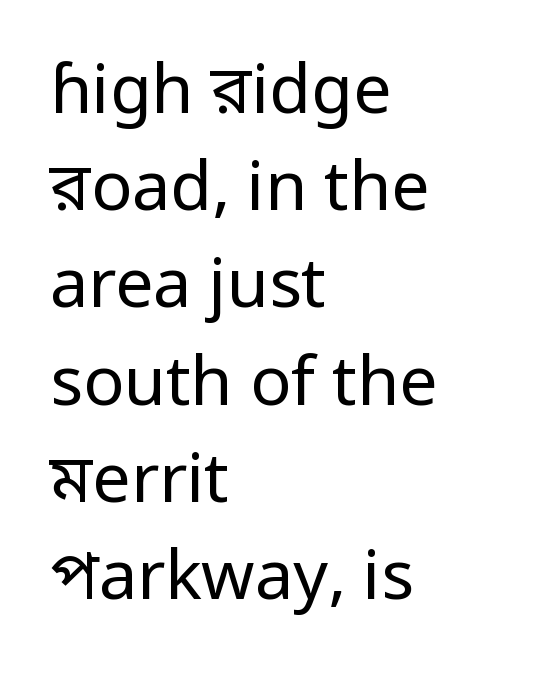
Q: Is the text bold? A: No.
Q: Is the text italic (slanted)? A: No, it is upright.
Q: Is the typeface a serif or a sans-serif typeface? A: Sans-serif.
Q: Is the text underlined? A: No.
Q: How is the paragraph aligned? A: Left-aligned.
Q: Is the spacing between letters normal or unusually wide? A: Normal.
Q: Is the spacing between lines tight, normal or loose? A: Normal.
Q: Width (condensed, normal, or wide)? A: Normal.
Q: Stroke contrast? A: Low.
Q: x-height? A: Medium.
Q: Monospaced? A: No.
